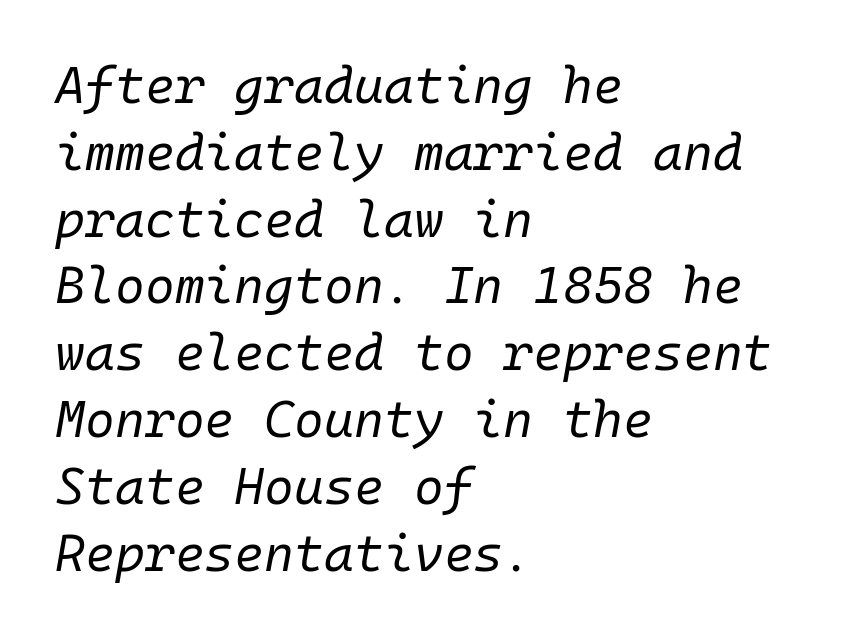
Q: Is the text bold? A: No.
Q: Is the text italic (slanted)? A: Yes, it leans right by about 10 degrees.
Q: Is the text underlined? A: No.
Q: How is the paragraph aligned? A: Left-aligned.
Q: Is the spacing between letters normal or unusually wide? A: Normal.
Q: Is the spacing between lines tight, normal or loose? A: Normal.
Q: Width (condensed, normal, or wide)? A: Normal.
Q: Stroke contrast? A: Low.
Q: x-height? A: Medium.
Q: Monospaced? A: Yes.
